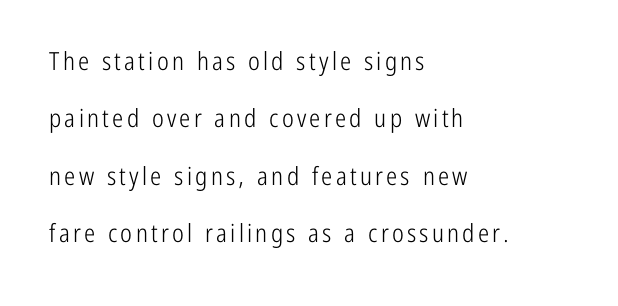
{"italic": "no", "bold": "no", "underline": "no", "align": "left", "line_spacing": "loose", "line_spacing_ratio": 2.3, "glyph_px": 25}
